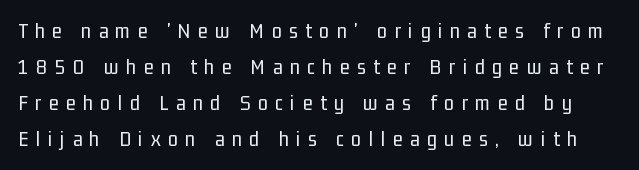
{"italic": "no", "bold": "no", "underline": "no", "line_spacing": "normal", "line_spacing_ratio": 1.64, "letter_spacing": "wide", "letter_spacing_em": 0.35, "glyph_px": 22}
